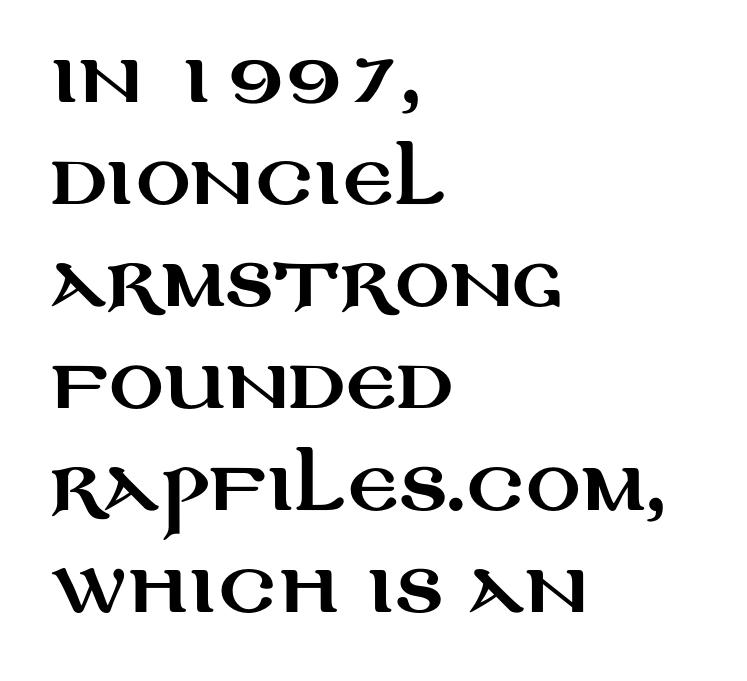
These lines keep a tight, regular rhythm from letter to letter. Is there much room between lines? A standard amount, neither cramped nor airy. Notice how the stems are strictly vertical — no italics here. Each row of text sits above clean, open space. This sample has the flowing, uneven cadence of proportional lettering. Font category for this specimen: sans-serif.
